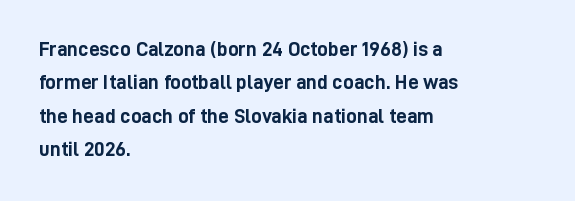
The lines sit at an ordinary, default distance from one another. Bare-footed words on every line. The rendering uses a bold face; every stroke is thick and dark. Posture: upright roman.
